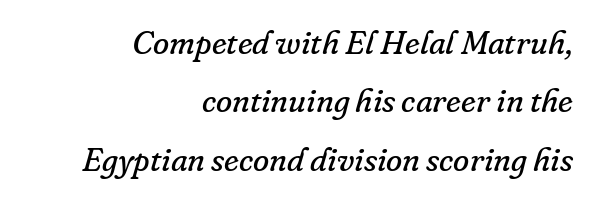
{"serif": "yes", "italic": "yes", "lean": "right", "slant_degrees": 16, "bold": "no", "weight": "regular", "width": "normal", "stroke_contrast": "low", "x_height": "small", "monospaced": "no", "underline": "no", "align": "right", "line_spacing_ratio": 1.77, "letter_spacing": "normal", "letter_spacing_em": 0.0, "glyph_px": 33}
